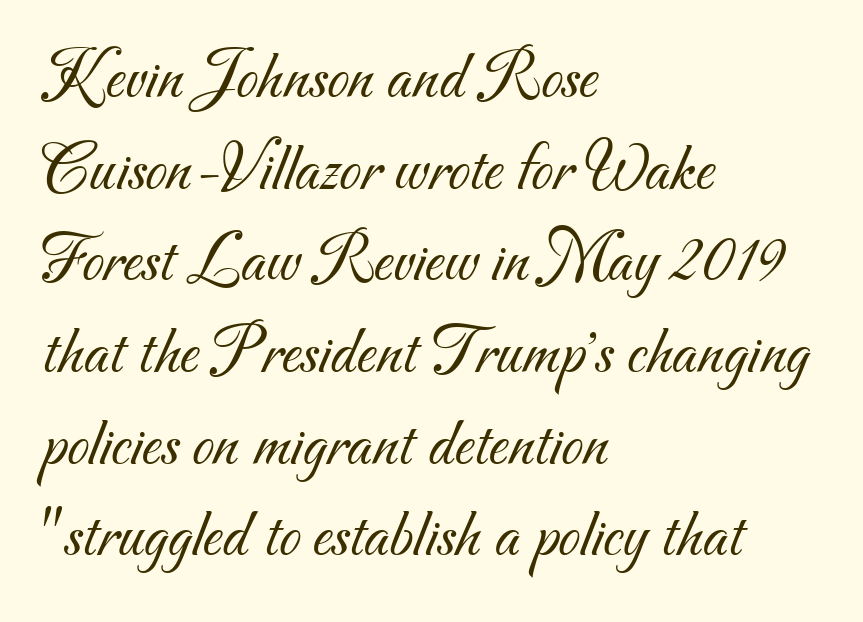
Q: Is the text bold? A: No.
Q: Is the typeface a serif or a sans-serif typeface? A: Sans-serif.
Q: Is the text underlined? A: No.
Q: How is the paragraph aligned? A: Left-aligned.
Q: Is the spacing between letters normal or unusually wide? A: Normal.
Q: Is the spacing between lines tight, normal or loose? A: Normal.
Q: Width (condensed, normal, or wide)? A: Normal.
Q: Stroke contrast? A: Medium.
Q: x-height? A: Small.
Q: Monospaced? A: No.
